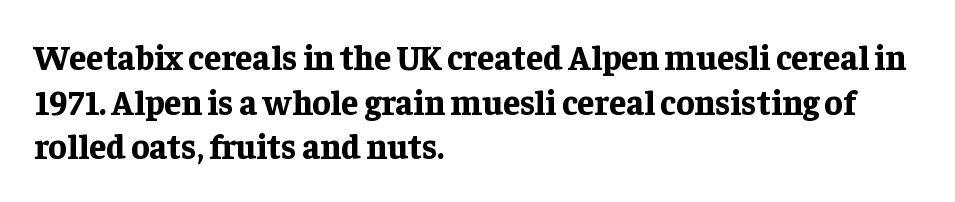
The face used here is proportionally spaced, like ordinary book or web type. Between one letter and the next there's only the usual sliver of space. Does the weight exceed regular? Yes, all the way to bold. The type sits square on the baseline with zero lean. The rag falls on the right side of this text block. Bare-footed words on every line.
